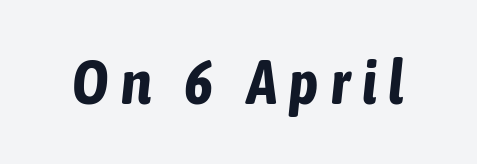
It's the slanting kind of type. This sample has the flowing, uneven cadence of proportional lettering. Typographic density is high because the face is bold. The face used here is rendered with a markedly widened letterfit. Descenders are the only things crossing below the line.
